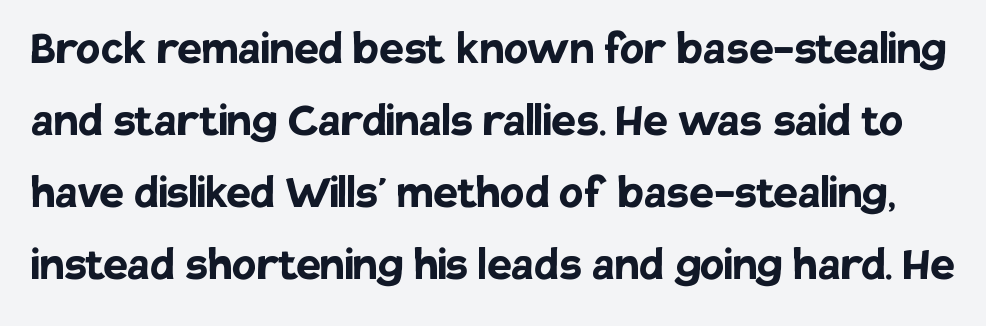
The image shows 55 px semibold sans-serif type, upright; set normal line spacing (1.31x), normal letter spacing, not underlined; low stroke contrast and a large x-height.
